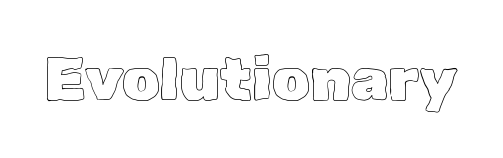
The baseline area is clear. What stands out about the letter spacing? Nothing — it is the standard amount. In terms of posture, this sample is upright. The face used here is proportionally spaced, like ordinary book or web type.
